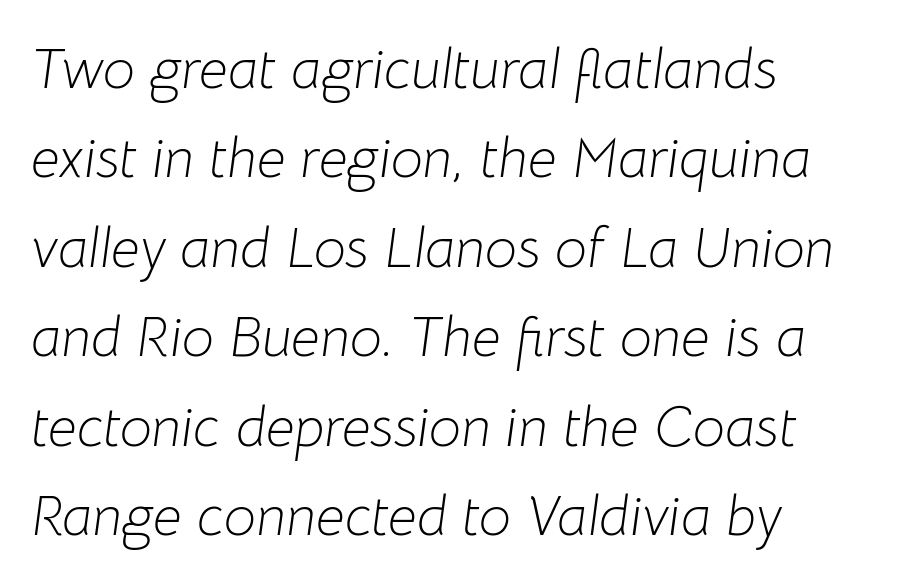
{"italic": "yes", "lean": "right", "slant_degrees": 8, "bold": "no", "weight": "light", "width": "normal", "stroke_contrast": "low", "x_height": "medium", "monospaced": "no", "underline": "no", "align": "left", "line_spacing": "normal", "line_spacing_ratio": 1.57, "letter_spacing": "normal", "letter_spacing_em": 0.0, "glyph_px": 57}
